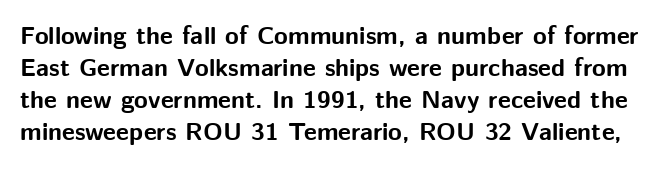
Each row of text sits above clean, open space. In terms of leading, this rendering sits right in the middle. Characters remain perfectly vertical along every line. The sample has been set heavy, in full bold. The horizontal fit of the characters is conventional and even.
